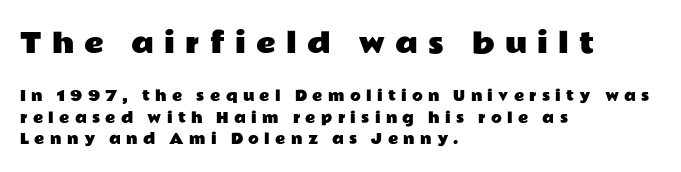
{"italic": "no", "underline": "no", "align": "left", "line_spacing": "normal", "line_spacing_ratio": 1.56, "letter_spacing": "wide", "letter_spacing_em": 0.38, "larger_block": "first", "size_ratio": 1.93, "glyph_px": 27}
